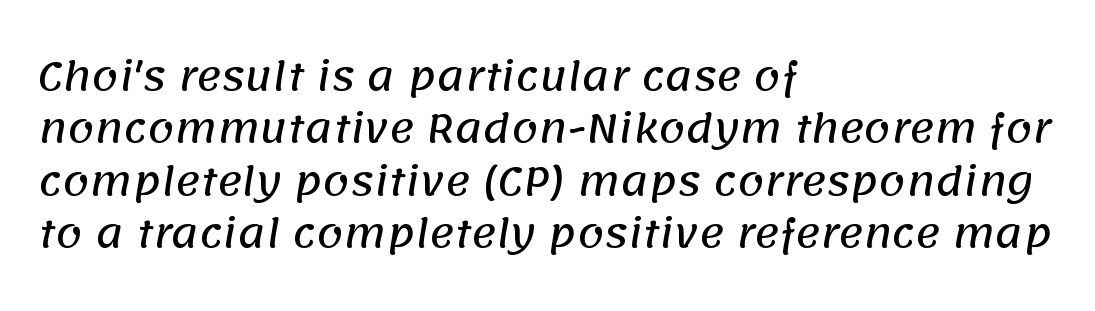
The image shows 38 px sans-serif type; set left-aligned, normal line spacing (1.38x), normal letter spacing, not underlined; low stroke contrast and a large x-height.
